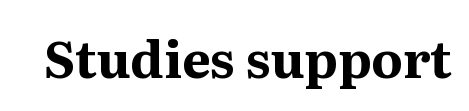
Q: Is the text bold? A: Yes.
Q: Is the text italic (slanted)? A: No, it is upright.
Q: Is the typeface a serif or a sans-serif typeface? A: Serif.
Q: Is the text underlined? A: No.
Q: Is the spacing between letters normal or unusually wide? A: Normal.
Q: Width (condensed, normal, or wide)? A: Normal.
Q: Stroke contrast? A: Medium.
Q: x-height? A: Medium.
Q: Monospaced? A: No.
